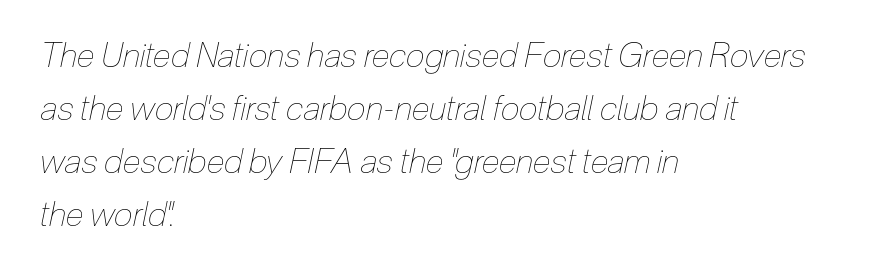
The image shows 34 px thin, condensed type, italic (leaning right); set left-aligned, normal line spacing (1.56x), normal letter spacing, not underlined; low stroke contrast and a medium x-height.
